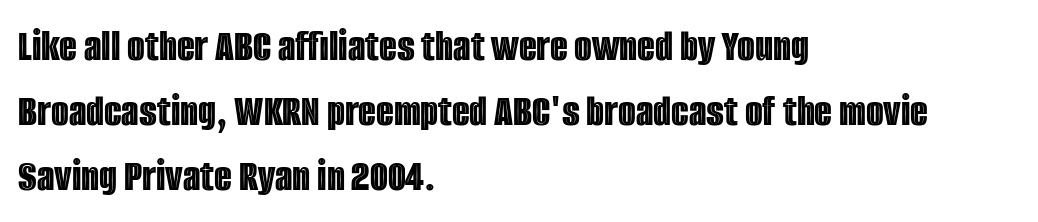
The letters stand straight up with perfectly vertical stems. Reading down the column, the eye jumps a familiar distance to each next line. This rendering uses left alignment, leaving the right contour irregular. Is this a fixed-width face? No — the glyphs have proportional, varying widths.
